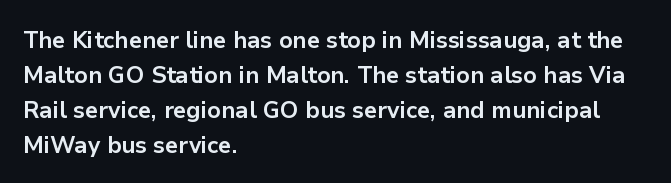
Q: Is the text bold? A: Yes.
Q: Is the text italic (slanted)? A: No, it is upright.
Q: Is the text underlined? A: No.
Q: How is the paragraph aligned? A: Left-aligned.
Q: Is the spacing between letters normal or unusually wide? A: Normal.
Q: Is the spacing between lines tight, normal or loose? A: Normal.
